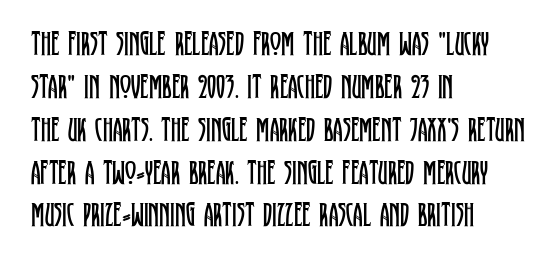
Q: Is the text bold? A: No.
Q: Is the text italic (slanted)? A: No, it is upright.
Q: Is the typeface a serif or a sans-serif typeface? A: Serif.
Q: Is the text underlined? A: No.
Q: How is the paragraph aligned? A: Left-aligned.
Q: Is the spacing between letters normal or unusually wide? A: Normal.
Q: Is the spacing between lines tight, normal or loose? A: Normal.
Q: Width (condensed, normal, or wide)? A: Condensed.
Q: Stroke contrast? A: Low.
Q: x-height? A: Large.
Q: Monospaced? A: No.
